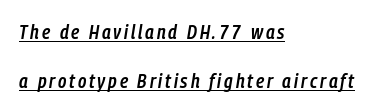
Q: Is the text bold? A: Semi-bold.
Q: Is the text italic (slanted)? A: Yes, it leans right by about 9 degrees.
Q: Is the text underlined? A: Yes.
Q: How is the paragraph aligned? A: Left-aligned.
Q: Is the spacing between lines tight, normal or loose? A: Loose.
